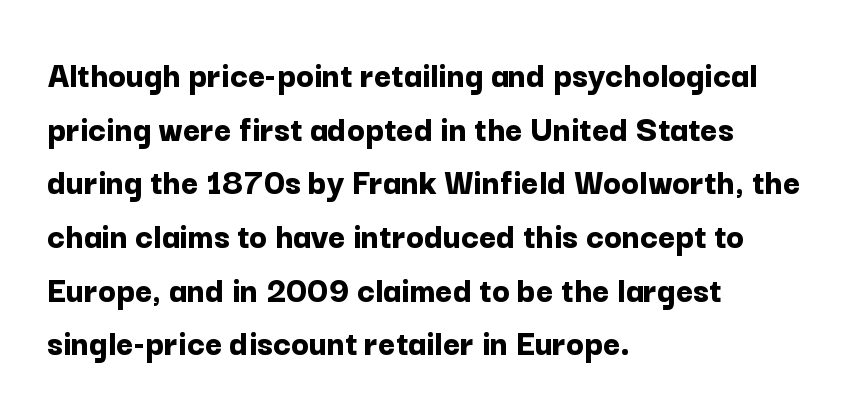
The image shows 37 px bold sans-serif type, upright; set left-aligned, normal line spacing (1.45x), normal letter spacing, not underlined; low stroke contrast and a medium x-height.
